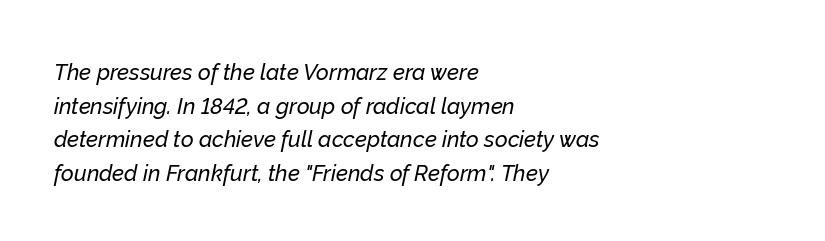
{"italic": "yes", "lean": "right", "slant_degrees": 12, "underline": "no", "align": "left", "line_spacing": "normal", "line_spacing_ratio": 1.53, "letter_spacing": "normal", "letter_spacing_em": 0.0, "glyph_px": 22}
